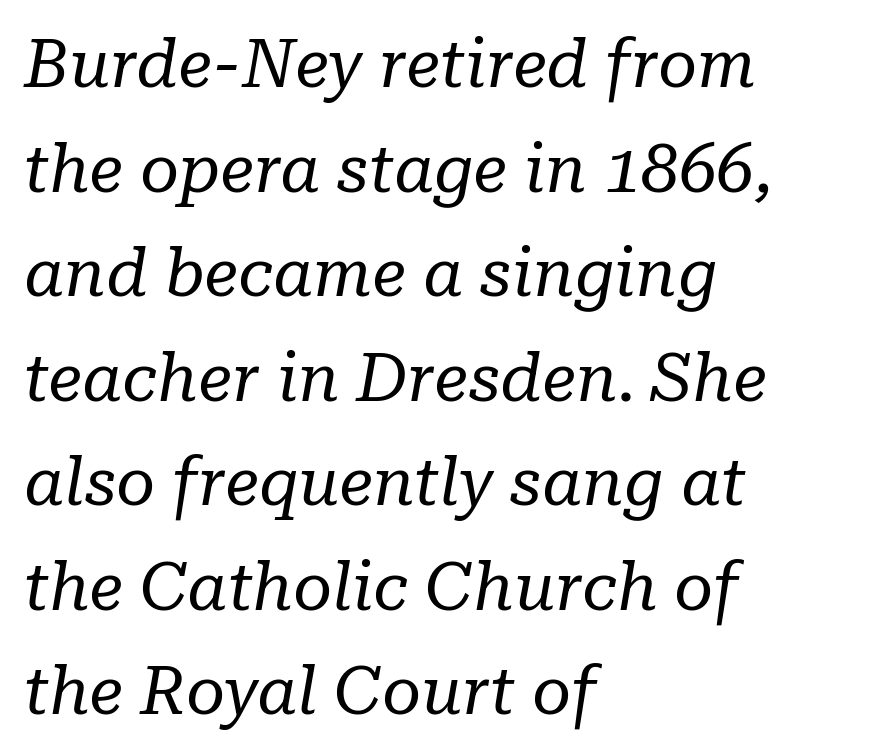
The image shows 67 px regular-weight serif type, italic (leaning right); set left-aligned, normal line spacing (1.56x), normal letter spacing, not underlined; low stroke contrast and a medium x-height.
